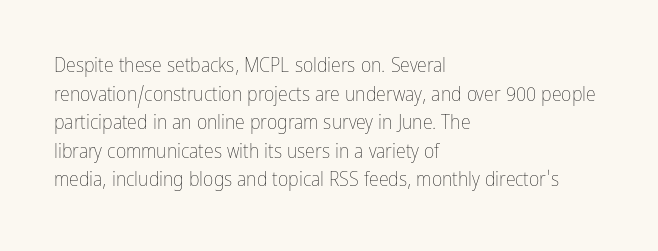
Q: Is the text bold? A: No.
Q: Is the text italic (slanted)? A: No, it is upright.
Q: Is the text underlined? A: No.
Q: How is the paragraph aligned? A: Left-aligned.
Q: Is the spacing between letters normal or unusually wide? A: Normal.
Q: Is the spacing between lines tight, normal or loose? A: Normal.
